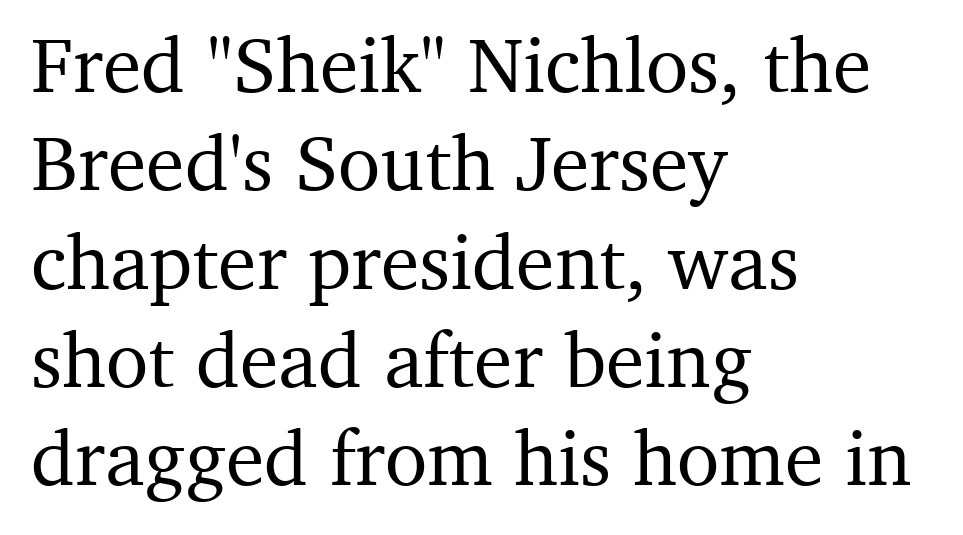
The image shows 78 px serif type, upright; set left-aligned, normal line spacing (1.26x), normal letter spacing, not underlined; medium stroke contrast and a medium x-height.
